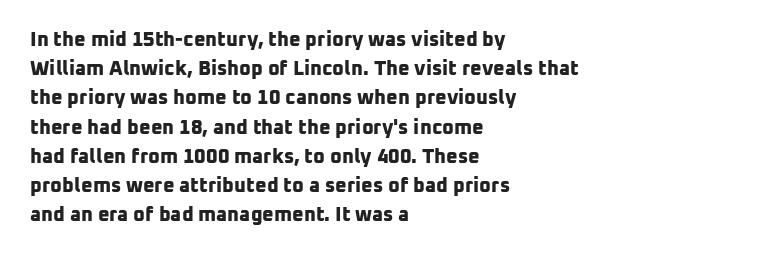
{"bold": "yes", "underline": "no", "align": "left", "line_spacing": "normal", "line_spacing_ratio": 1.46, "letter_spacing": "normal", "letter_spacing_em": 0.0, "glyph_px": 20}
